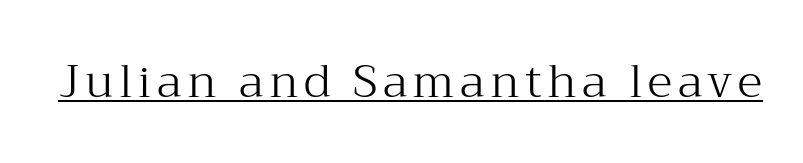
Q: Is the text bold? A: No.
Q: Is the text italic (slanted)? A: No, it is upright.
Q: Is the typeface a serif or a sans-serif typeface? A: Serif.
Q: Is the text underlined? A: Yes.
Q: Width (condensed, normal, or wide)? A: Normal.
Q: Stroke contrast? A: Medium.
Q: x-height? A: Medium.
Q: Monospaced? A: No.
